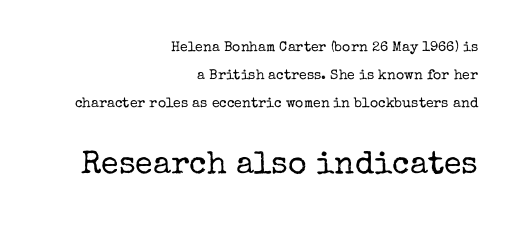
{"serif": "yes", "italic": "no", "bold": "no", "weight": "regular", "width": "normal", "stroke_contrast": "low", "x_height": "medium", "monospaced": "no", "underline": "no", "align": "right", "line_spacing": "loose", "line_spacing_ratio": 1.99, "letter_spacing": "normal", "letter_spacing_em": 0.0, "larger_block": "second", "size_ratio": 2.29, "glyph_px": 32}
